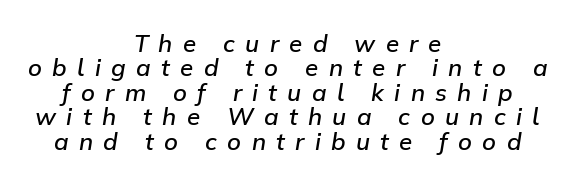
Q: Is the text bold? A: Semi-bold.
Q: Is the text italic (slanted)? A: Yes, it leans right by about 9 degrees.
Q: Is the text underlined? A: No.
Q: How is the paragraph aligned? A: Centered.
Q: Is the spacing between letters normal or unusually wide? A: Unusually wide.
Q: Is the spacing between lines tight, normal or loose? A: Tight.
